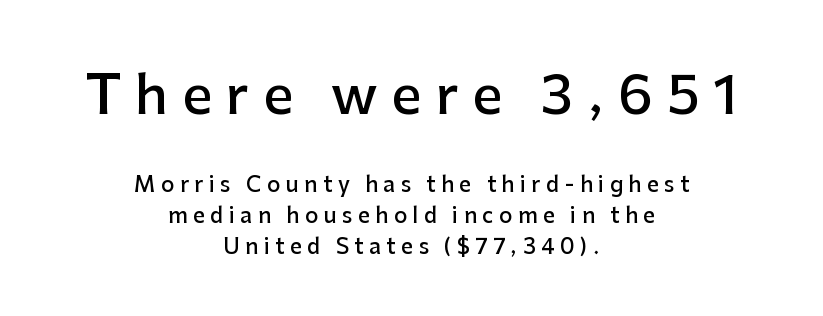
Q: Is the text bold? A: Semi-bold.
Q: Is the text italic (slanted)? A: No, it is upright.
Q: Is the typeface a serif or a sans-serif typeface? A: Sans-serif.
Q: Is the text underlined? A: No.
Q: How is the paragraph aligned? A: Centered.
Q: Is the spacing between letters normal or unusually wide? A: Unusually wide.
Q: Is the spacing between lines tight, normal or loose? A: Normal.
Q: Which block of text is set in a larger size, the first (top) or the second (bottom)? A: The first (top) one.
Q: Width (condensed, normal, or wide)? A: Normal.
Q: Stroke contrast? A: Low.
Q: x-height? A: Medium.
Q: Monospaced? A: No.
